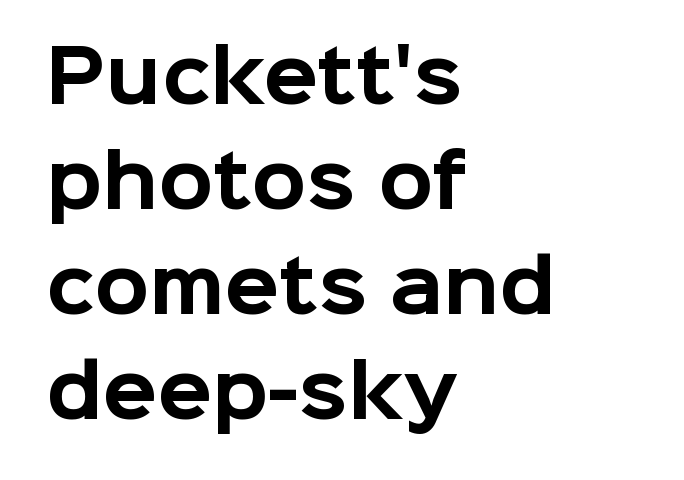
The image shows 71 px bold sans-serif type, upright; set left-aligned, normal line spacing (1.48x), normal letter spacing, not underlined; low stroke contrast and a medium x-height.
